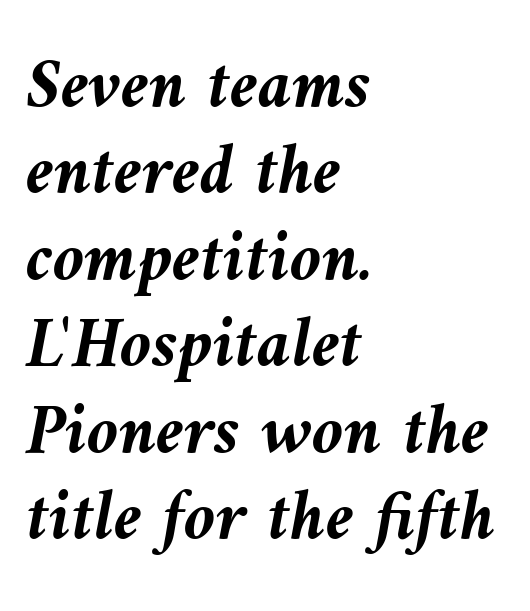
Q: Is the text bold? A: Yes.
Q: Is the text italic (slanted)? A: Yes, it leans left by about 10 degrees.
Q: Is the text underlined? A: No.
Q: How is the paragraph aligned? A: Left-aligned.
Q: Is the spacing between letters normal or unusually wide? A: Normal.
Q: Width (condensed, normal, or wide)? A: Normal.
Q: Stroke contrast? A: Medium.
Q: x-height? A: Medium.
Q: Monospaced? A: No.
